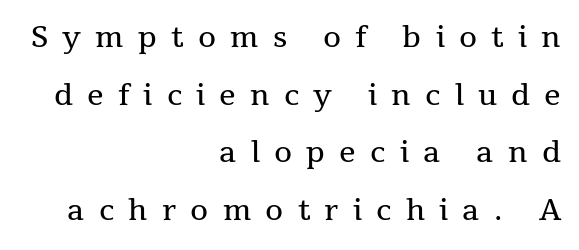
The typeface chosen for these lines features serifs. The face used here is proportionally spaced, like ordinary book or web type. Only glyphs here, with clear space below each row. Each new line begins a long way beneath the previous one. Glyph-to-glyph distance is far greater than everyday printed text.
